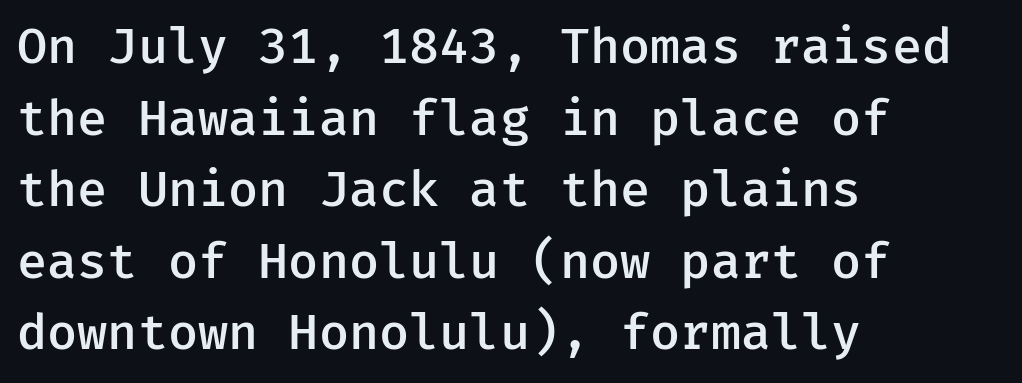
The image shows 49 px semibold sans-serif type, upright; set left-aligned, normal line spacing (1.46x), normal letter spacing, not underlined; low stroke contrast and a medium x-height.
